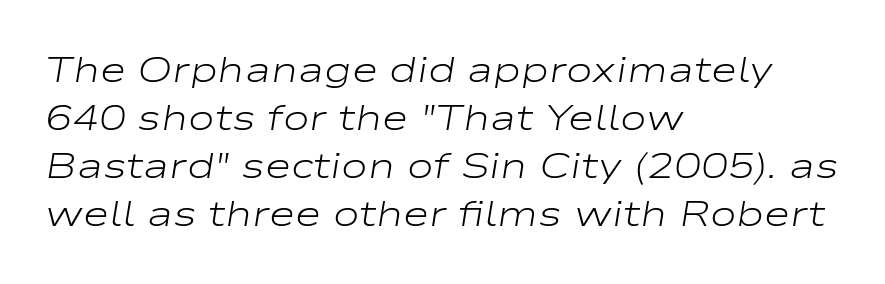
{"italic": "yes", "lean": "right", "slant_degrees": 9, "bold": "no", "weight": "light", "width": "wide", "stroke_contrast": "low", "x_height": "medium", "monospaced": "no", "underline": "no", "align": "left", "line_spacing": "normal", "line_spacing_ratio": 1.33, "letter_spacing": "normal", "letter_spacing_em": 0.0, "glyph_px": 36}
